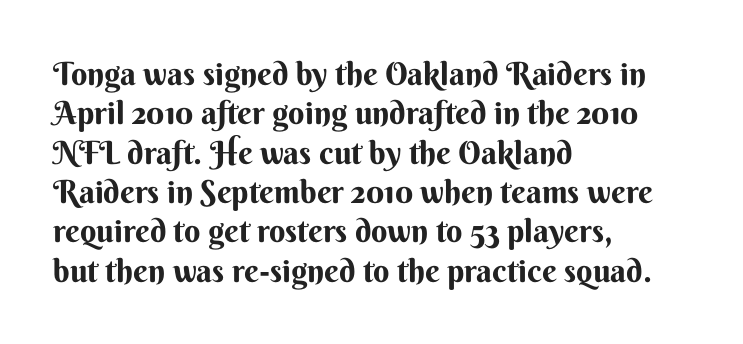
The image shows 32 px bold sans-serif type, upright; set left-aligned, line spacing 1.23x, normal letter spacing, not underlined; medium stroke contrast and a small x-height.
